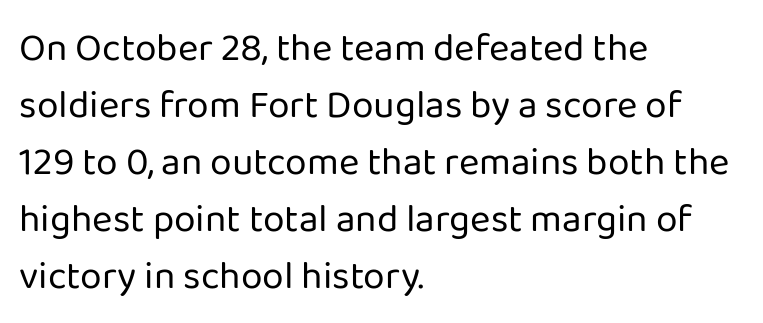
{"serif": "no", "italic": "no", "bold": "no", "weight": "regular", "width": "normal", "stroke_contrast": "low", "x_height": "medium", "monospaced": "no", "underline": "no", "align": "left", "line_spacing": "normal", "line_spacing_ratio": 1.46, "letter_spacing": "normal", "letter_spacing_em": 0.0, "glyph_px": 39}
